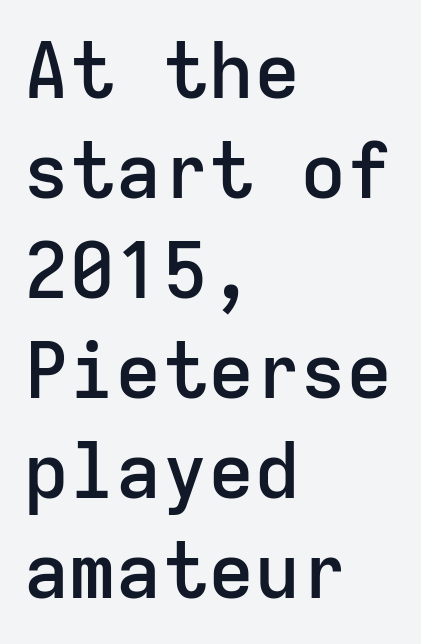
Horizontally, the lines are justified to the leading edge only. Reading down the column, the eye jumps a familiar distance to each next line. As a designer I'd log this as weight 600, semibold. Any mark beneath the type? The region is blank.
